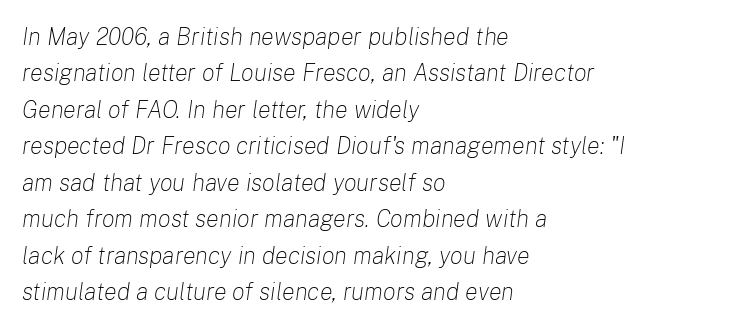
This is oblique type, the kind used for emphasis or titles. Compared with a centered layout, this one pins lines to the left instead. Line spacing here is normal. No extra ink here — the face is not bold. Anything drawn beneath the words? Only blank space. What stands out about the letter spacing? Nothing — it is the standard amount.
